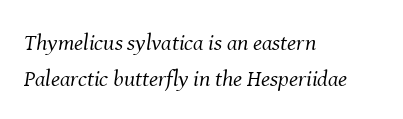
Q: Is the text bold? A: No.
Q: Is the text italic (slanted)? A: Yes, it leans right by about 8 degrees.
Q: Is the text underlined? A: No.
Q: How is the paragraph aligned? A: Left-aligned.
Q: Is the spacing between letters normal or unusually wide? A: Normal.
Q: Is the spacing between lines tight, normal or loose? A: Normal.
